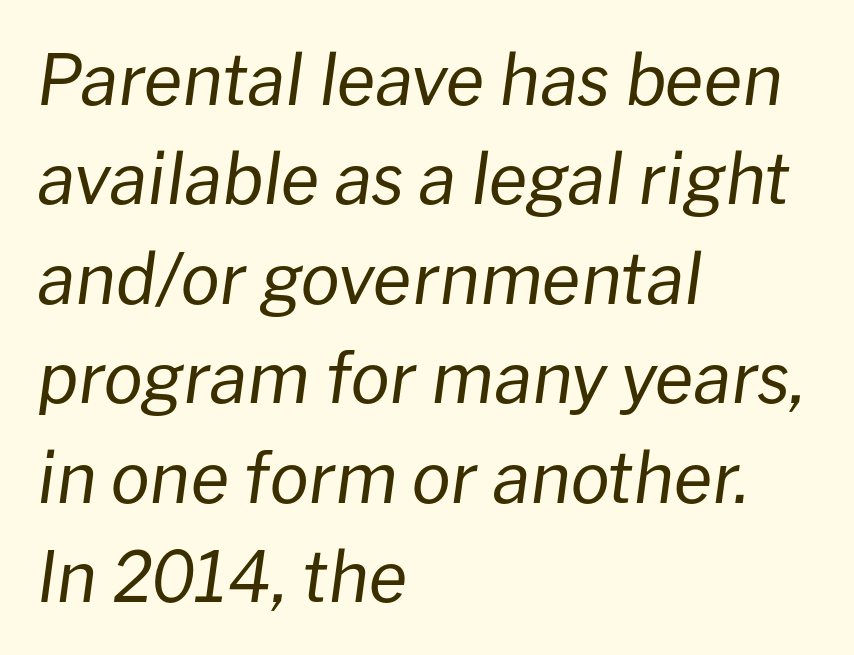
The rendering keeps characters at their native spacing. The baseline area is clear. Notice how the passage keeps a crisp vertical edge on the left only. Is the type heavy? It reads as light-to-regular instead.
